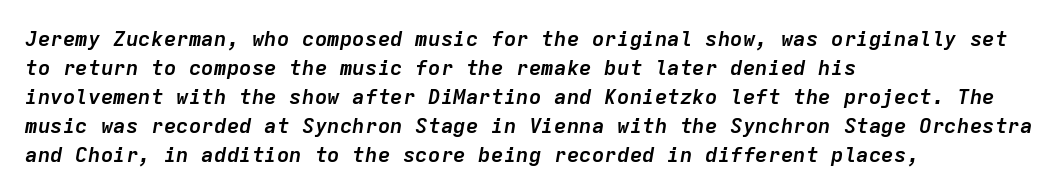
The image shows 21 px bold type, italic (leaning right); set left-aligned, normal line spacing (1.38x), normal letter spacing, not underlined.
